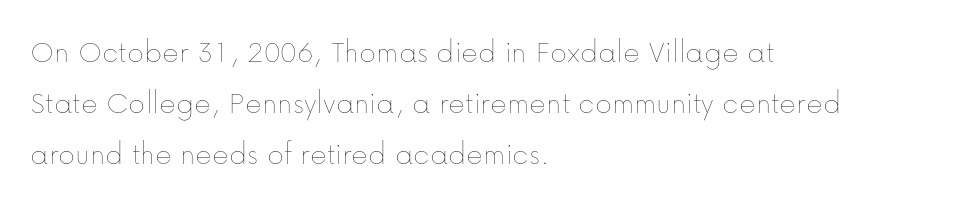
{"italic": "no", "bold": "no", "weight": "thin", "width": "normal", "stroke_contrast": "low", "x_height": "medium", "monospaced": "no", "underline": "no", "align": "left", "line_spacing": "normal", "line_spacing_ratio": 1.59, "letter_spacing": "normal", "letter_spacing_em": 0.0, "glyph_px": 32}
